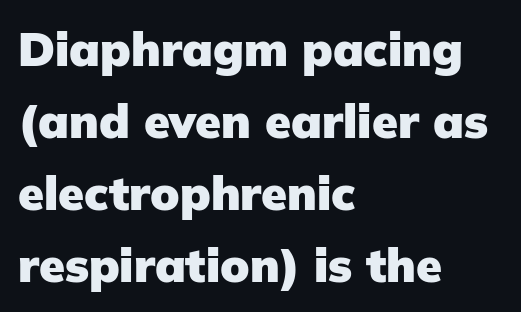
The image shows 47 px heavy sans-serif type, upright; set left-aligned, normal line spacing (1.53x), normal letter spacing, not underlined; low stroke contrast and a medium x-height.
